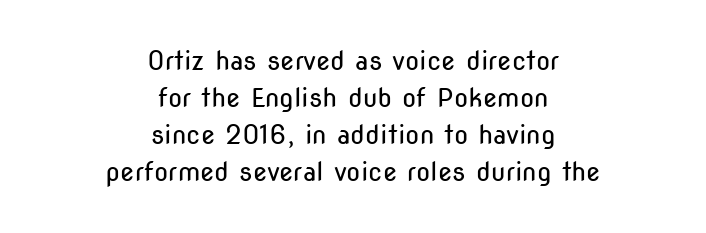
The image shows 26 px text type, upright; set centered, normal line spacing (1.42x), normal letter spacing, not underlined.
